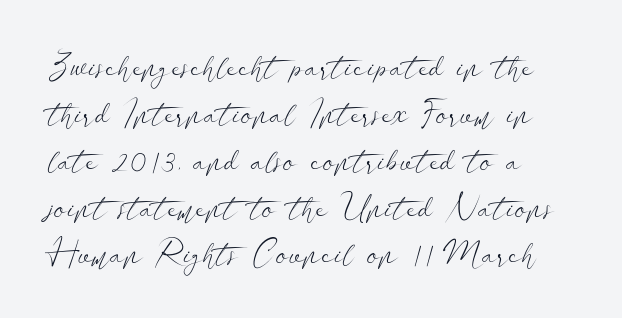
{"serif": "no", "bold": "no", "weight": "light", "width": "wide", "stroke_contrast": "low", "x_height": "small", "monospaced": "no", "underline": "no", "align": "left", "line_spacing": "normal", "line_spacing_ratio": 1.42, "letter_spacing": "normal", "letter_spacing_em": 0.0, "glyph_px": 33}
